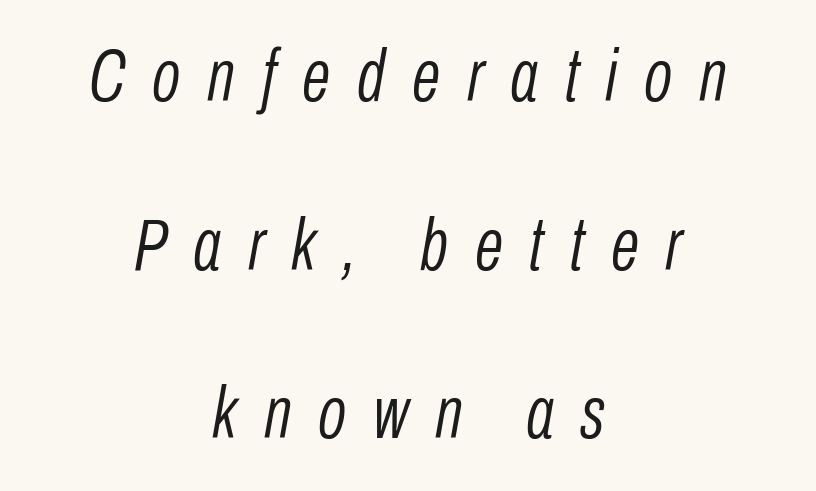
Q: Is the text bold? A: No.
Q: Is the text italic (slanted)? A: Yes, it leans right by about 10 degrees.
Q: Is the text underlined? A: No.
Q: How is the paragraph aligned? A: Centered.
Q: Is the spacing between letters normal or unusually wide? A: Unusually wide.
Q: Is the spacing between lines tight, normal or loose? A: Loose.
Q: Width (condensed, normal, or wide)? A: Condensed.
Q: Stroke contrast? A: Low.
Q: x-height? A: Medium.
Q: Monospaced? A: No.
